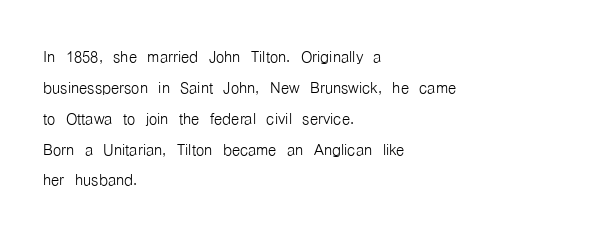
If you drew a line through each stem, it would be perfectly vertical. Leftover space on each line is placed entirely after the last word. The vertical gap from one line to the next is medium. The specimen omits any rule beneath the text block's lines.
